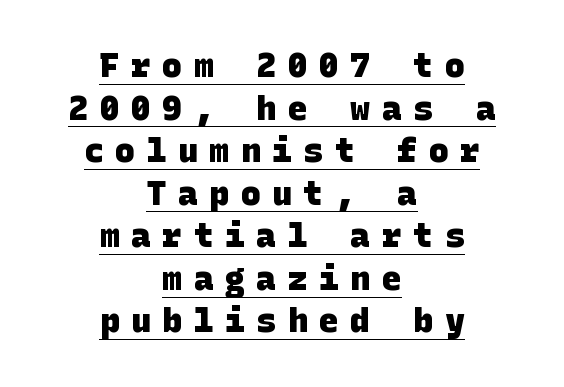
Q: Is the text bold? A: Yes.
Q: Is the typeface a serif or a sans-serif typeface? A: Sans-serif.
Q: Is the text underlined? A: Yes.
Q: How is the paragraph aligned? A: Centered.
Q: Is the spacing between letters normal or unusually wide? A: Unusually wide.
Q: Is the spacing between lines tight, normal or loose? A: Normal.
Q: Width (condensed, normal, or wide)? A: Normal.
Q: Stroke contrast? A: Low.
Q: x-height? A: Large.
